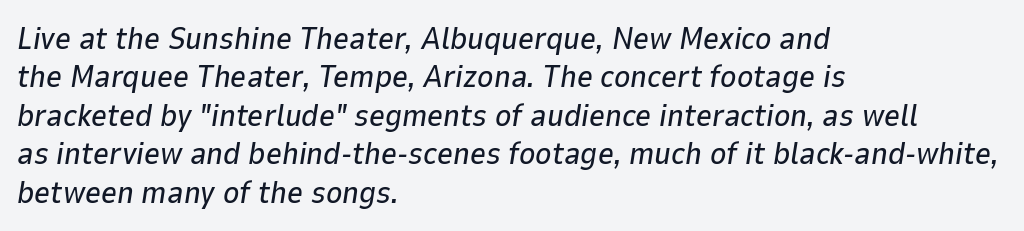
Q: Is the text italic (slanted)? A: Yes, it leans right by about 9 degrees.
Q: Is the text underlined? A: No.
Q: How is the paragraph aligned? A: Left-aligned.
Q: Is the spacing between letters normal or unusually wide? A: Normal.
Q: Width (condensed, normal, or wide)? A: Normal.
Q: Stroke contrast? A: Low.
Q: x-height? A: Medium.
Q: Monospaced? A: No.
